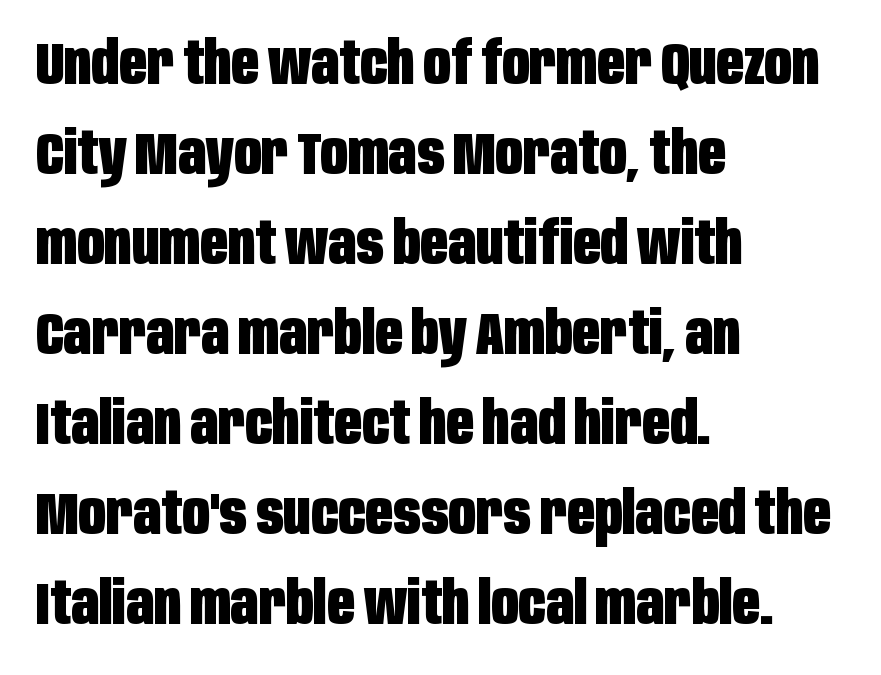
Successive baselines arrive at the customary interval. Only glyphs here, with clear space below each row. Is this a fixed-width face? No — the glyphs have proportional, varying widths. Emphasis by weight is at full strength: bold. Observe the ordinary spacing: letters are neighbours, not strangers.
